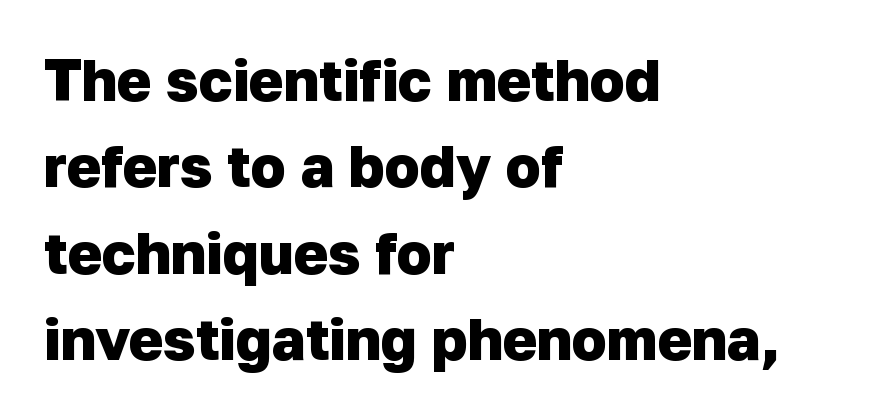
Q: Is the text bold? A: Yes.
Q: Is the typeface a serif or a sans-serif typeface? A: Sans-serif.
Q: Is the text underlined? A: No.
Q: How is the paragraph aligned? A: Left-aligned.
Q: Is the spacing between letters normal or unusually wide? A: Normal.
Q: Is the spacing between lines tight, normal or loose? A: Normal.
Q: Width (condensed, normal, or wide)? A: Normal.
Q: Stroke contrast? A: Low.
Q: x-height? A: Medium.
Q: Monospaced? A: No.
